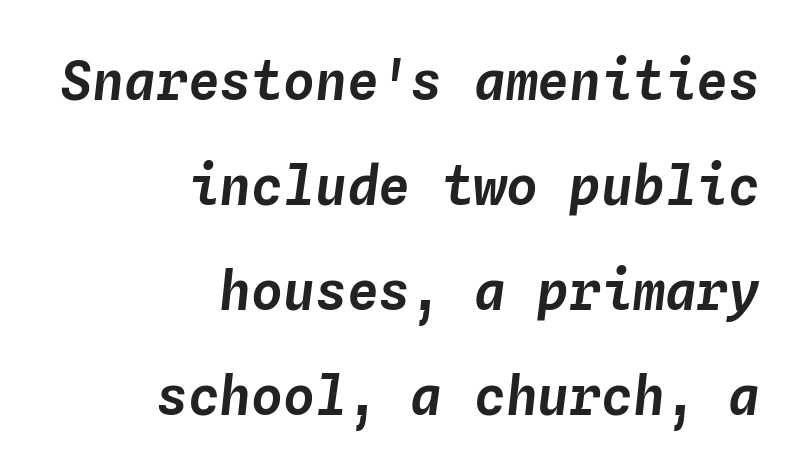
{"italic": "yes", "lean": "right", "slant_degrees": 4, "width": "normal", "stroke_contrast": "low", "x_height": "medium", "monospaced": "yes", "underline": "no", "align": "right", "line_spacing": "loose", "line_spacing_ratio": 1.98, "letter_spacing": "normal", "letter_spacing_em": 0.0, "glyph_px": 53}
